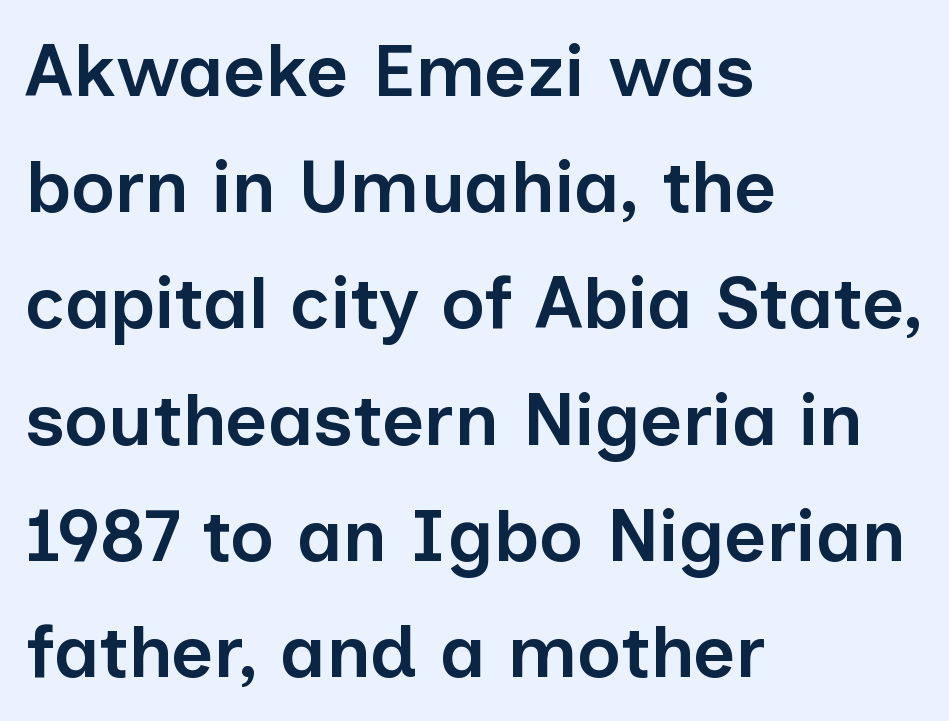
Do the characters align in a grid? No, the font is proportional. Glance below the letters and you will spot only blank space. The passage is arranged the way most books set body copy — flush left. Glyph-to-glyph distance matches everyday printed text. The typeface chosen for these lines omits serifs. Style check: upright.
